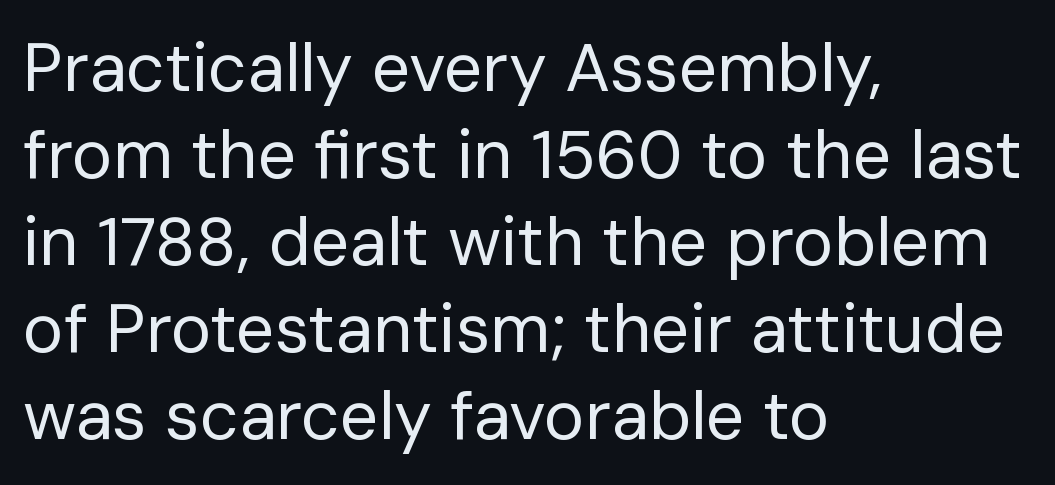
Q: Is the text bold? A: No.
Q: Is the text italic (slanted)? A: No, it is upright.
Q: Is the typeface a serif or a sans-serif typeface? A: Sans-serif.
Q: Is the text underlined? A: No.
Q: How is the paragraph aligned? A: Left-aligned.
Q: Is the spacing between letters normal or unusually wide? A: Normal.
Q: Is the spacing between lines tight, normal or loose? A: Normal.
Q: Width (condensed, normal, or wide)? A: Normal.
Q: Stroke contrast? A: Low.
Q: x-height? A: Medium.
Q: Monospaced? A: No.
